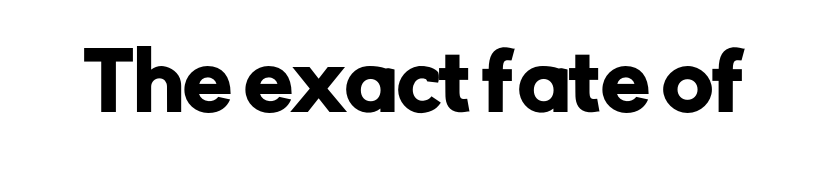
{"serif": "no", "italic": "no", "width": "normal", "stroke_contrast": "low", "x_height": "medium", "monospaced": "no", "underline": "no", "letter_spacing": "normal", "letter_spacing_em": 0.0, "glyph_px": 78}
